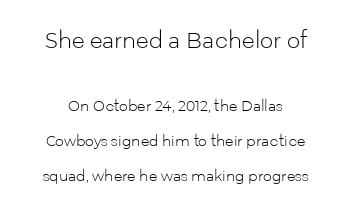
{"italic": "no", "bold": "no", "underline": "no", "line_spacing": "loose", "line_spacing_ratio": 2.49, "letter_spacing": "normal", "letter_spacing_em": 0.0, "larger_block": "first", "size_ratio": 1.5, "glyph_px": 21}
